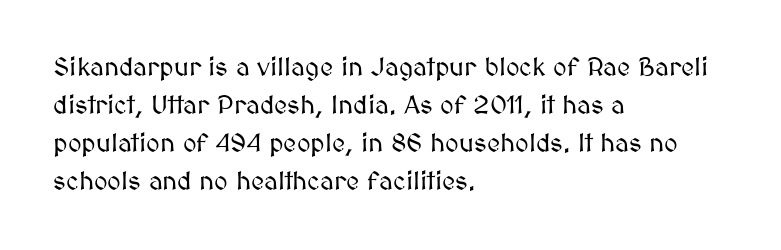
Vertical strokes here are truly vertical. Inter-character spacing is left at the font's built-in metrics. Beneath every word, the page is bare. The typesetter chose a ragged-right arrangement here. Quick note: interline space is typical.
